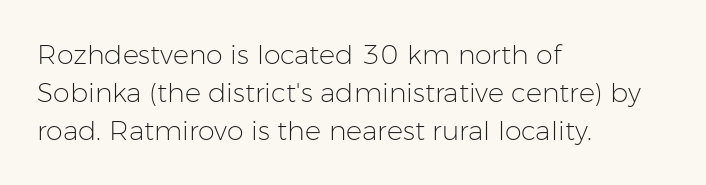
Q: Is the text bold? A: No.
Q: Is the text italic (slanted)? A: No, it is upright.
Q: Is the text underlined? A: No.
Q: How is the paragraph aligned? A: Left-aligned.
Q: Is the spacing between letters normal or unusually wide? A: Normal.
Q: Is the spacing between lines tight, normal or loose? A: Normal.
